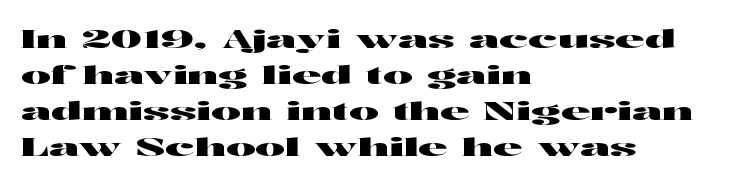
Q: Is the text italic (slanted)? A: No, it is upright.
Q: Is the text underlined? A: No.
Q: How is the paragraph aligned? A: Left-aligned.
Q: Is the spacing between letters normal or unusually wide? A: Normal.
Q: Is the spacing between lines tight, normal or loose? A: Normal.
